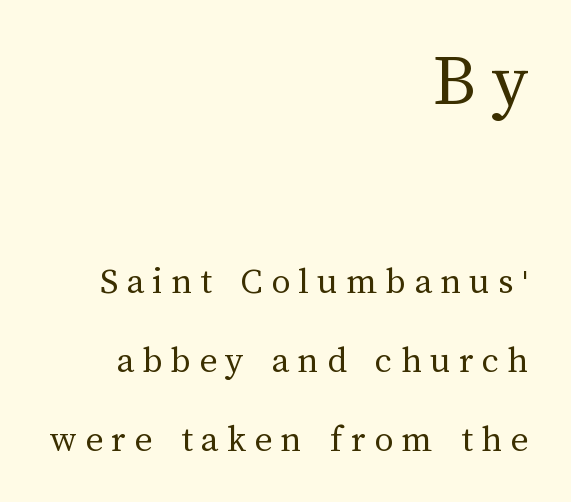
The passage shown is typed in a proportional face where columns would drift. In terms of posture, this sample is upright. Stroke mass is kept to a normal reading level or below. Alignment: flush right.
